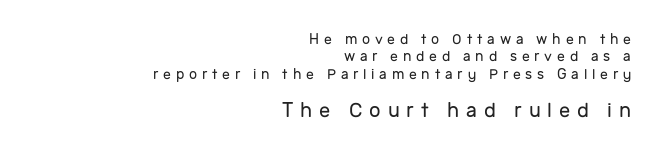
{"italic": "no", "bold": "no", "underline": "no", "align": "right", "line_spacing_ratio": 1.24, "letter_spacing": "wide", "letter_spacing_em": 0.34, "larger_block": "second", "size_ratio": 1.43, "glyph_px": 20}
